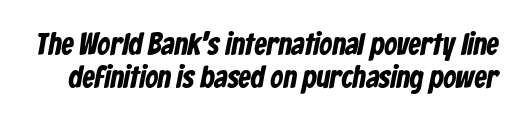
The image shows 31 px condensed sans-serif type; set tight line spacing (1.05x), normal letter spacing, not underlined; low stroke contrast and a medium x-height.
